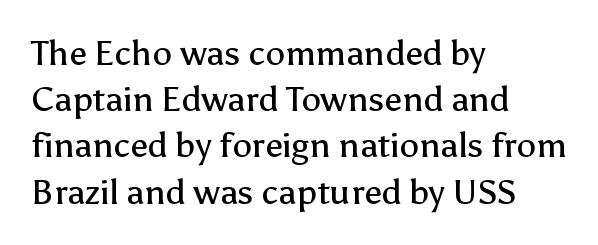
Q: Is the text bold? A: No.
Q: Is the text italic (slanted)? A: No, it is upright.
Q: Is the typeface a serif or a sans-serif typeface? A: Sans-serif.
Q: Is the text underlined? A: No.
Q: How is the paragraph aligned? A: Left-aligned.
Q: Is the spacing between letters normal or unusually wide? A: Normal.
Q: Is the spacing between lines tight, normal or loose? A: Normal.
Q: Width (condensed, normal, or wide)? A: Normal.
Q: Stroke contrast? A: Low.
Q: x-height? A: Medium.
Q: Monospaced? A: No.
